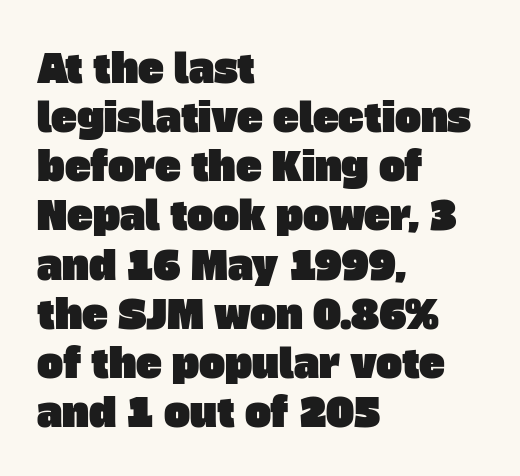
{"serif": "no", "width": "normal", "stroke_contrast": "low", "x_height": "large", "monospaced": "no", "underline": "no", "align": "left", "line_spacing": "normal", "line_spacing_ratio": 1.26, "letter_spacing": "normal", "letter_spacing_em": 0.0, "glyph_px": 39}
